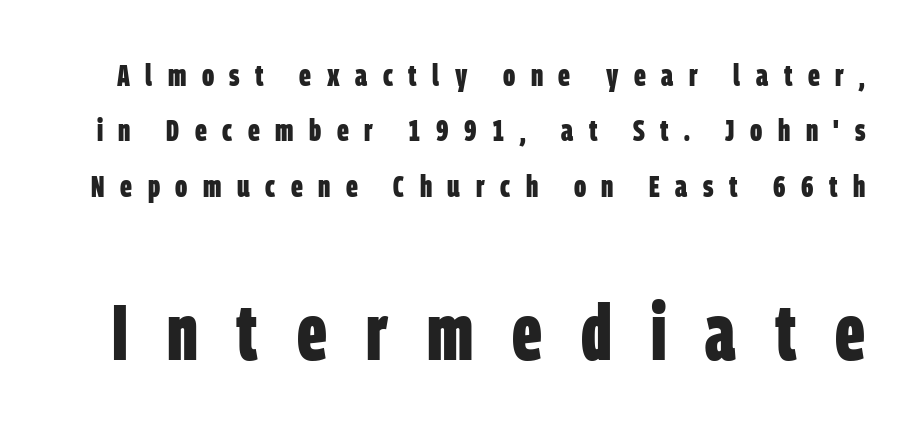
Q: Is the text bold? A: Yes.
Q: Is the typeface a serif or a sans-serif typeface? A: Sans-serif.
Q: Is the text underlined? A: No.
Q: Is the spacing between letters normal or unusually wide? A: Unusually wide.
Q: Which block of text is set in a larger size, the first (top) or the second (bottom)? A: The second (bottom) one.
Q: Width (condensed, normal, or wide)? A: Condensed.
Q: Stroke contrast? A: Low.
Q: x-height? A: Large.
Q: Monospaced? A: No.
